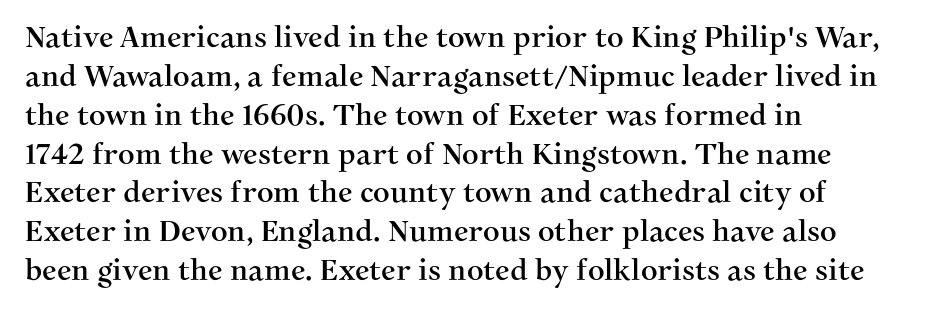
The image shows 29 px serif type, upright; set left-aligned, normal line spacing (1.34x), normal letter spacing, not underlined; medium stroke contrast and a medium x-height.
